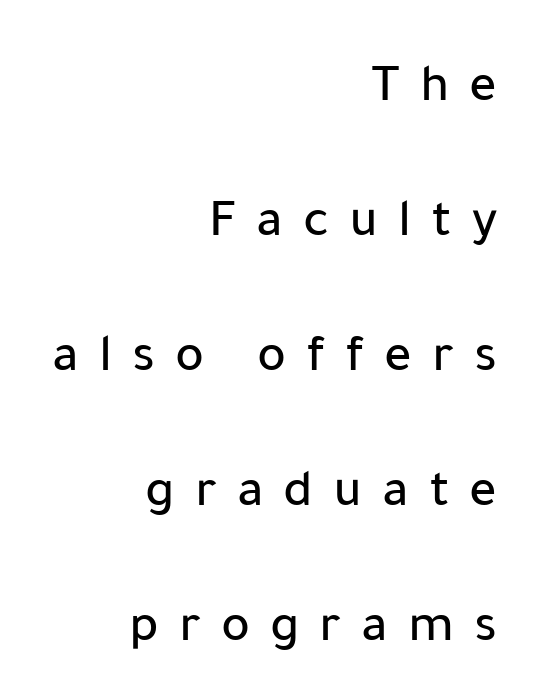
Line ends are locked; line starts wander. Nope, not italic — everything's standing straight. Serifs: no, the terminals of the letterforms are clean. Plain, unruled lines of type. Summary of vertical rhythm: relaxed, with wide interline spacing.
